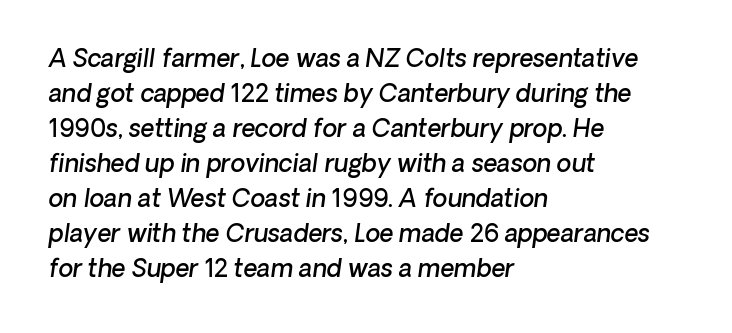
{"italic": "yes", "lean": "right", "slant_degrees": 8, "bold": "semi", "underline": "no", "align": "left", "line_spacing": "normal", "line_spacing_ratio": 1.46, "letter_spacing": "normal", "letter_spacing_em": 0.0, "glyph_px": 24}
